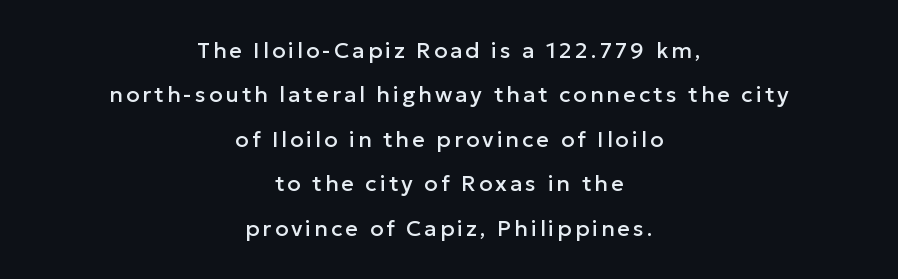
The image shows 22 px text type, upright; set centered, loose line spacing (2.02x), not underlined.
